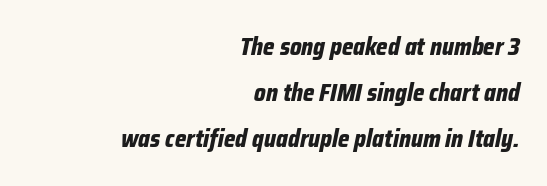
Style check: oblique. The setting favours the right margin, as signatures and pull-quotes sometimes do. Here the glyphs are tracked normally, forming tight word shapes. Lines of text with bare space underneath. This block would shrink considerably if given ordinary leading; it's expanded now. Students, this is bold: see how much ink each stroke carries.
